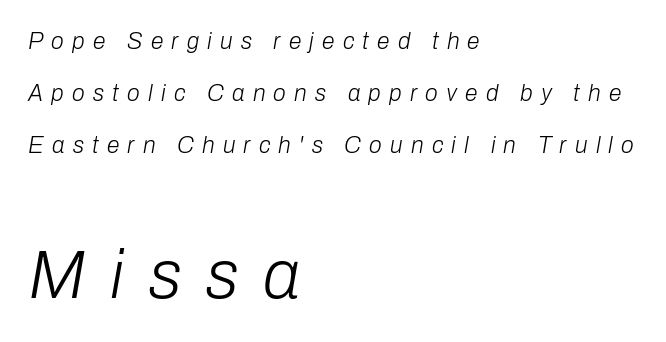
The image shows 68 px light type, italic (leaning right); set left-aligned, loose line spacing (2.26x), unusually wide letter spacing (+0.36 em), not underlined; the second (bottom) block is 2.96x larger; low stroke contrast and a medium x-height.
